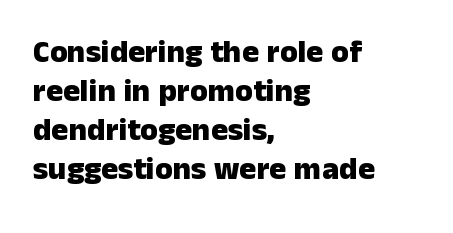
{"serif": "no", "italic": "no", "bold": "yes", "weight": "heavy", "width": "normal", "stroke_contrast": "low", "x_height": "medium", "monospaced": "no", "underline": "no", "align": "left", "line_spacing_ratio": 1.22, "letter_spacing": "normal", "letter_spacing_em": 0.0, "glyph_px": 32}
